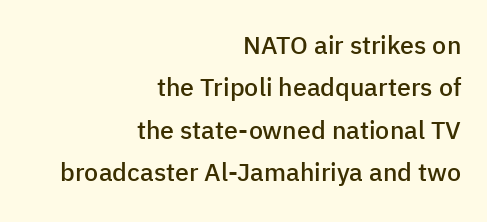
The line texture is even and compact thanks to regular tracking. Clear beneath every line of the passage. A semibold gives these letters moderate extra thickness, short of bold. Nope, not italic — everything's standing straight.
